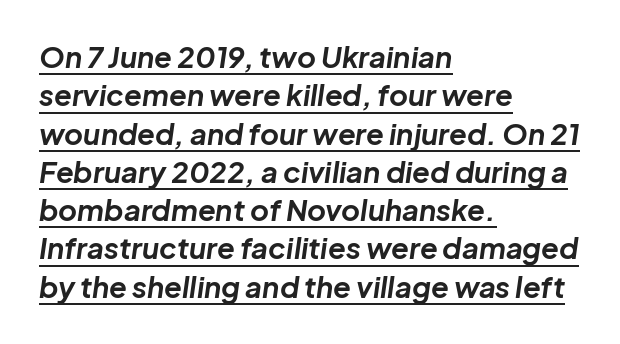
{"italic": "yes", "lean": "right", "slant_degrees": 8, "bold": "yes", "weight": "bold", "width": "normal", "stroke_contrast": "low", "x_height": "medium", "monospaced": "no", "underline": "yes", "align": "left", "line_spacing": "normal", "line_spacing_ratio": 1.32, "letter_spacing": "normal", "letter_spacing_em": 0.0, "glyph_px": 29}
